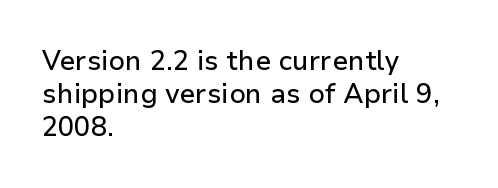
The image shows 27 px text type, upright; set left-aligned, line spacing 1.22x, normal letter spacing, not underlined.
